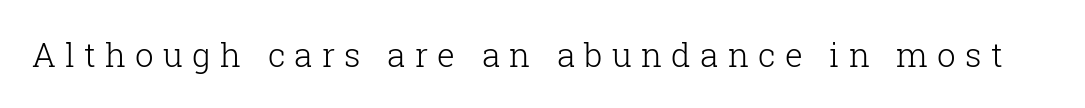
You can tell it's not italic because the verticals are truly vertical. A bare baseline throughout the passage. Typographically, this falls in the serif category. Varying glyph widths throughout — classic text-font behaviour. What stands out about the letter spacing? Its width — letters are far apart.
